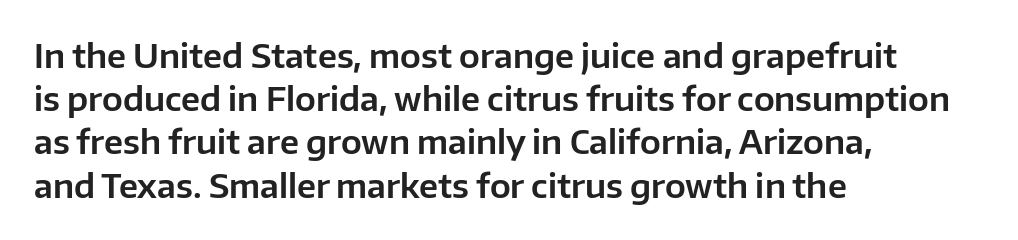
The image shows 33 px sans-serif type, upright; set left-aligned, normal line spacing (1.31x), normal letter spacing, not underlined; low stroke contrast and a medium x-height.
